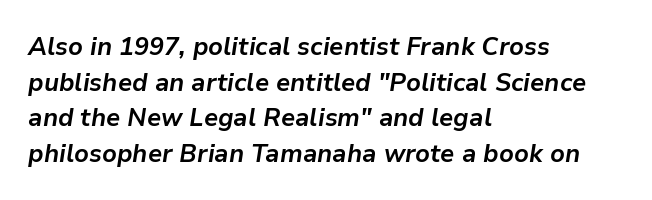
The text block is weighted toward the left margin, trailing off unevenly rightward. Style check: oblique. Leading matches the norm, producing a regular column. Has an underline been added? It has not. Heft: maximum for text — a bold. No extra tracking has been applied to these lines.
